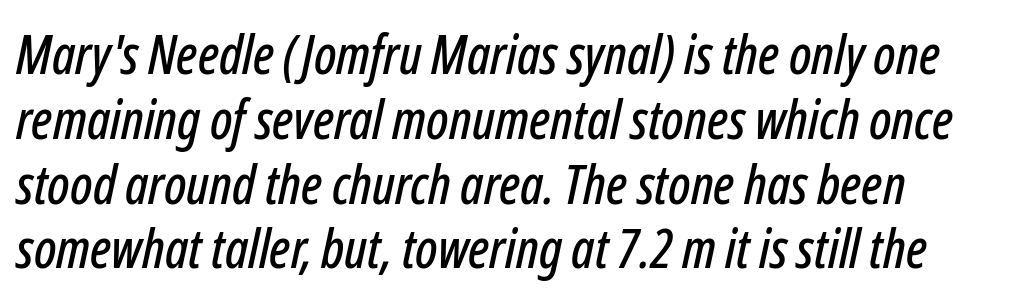
Honestly, the letter spacing is just normal — you wouldn't notice it. The typography opts for an oblique posture over an upright one. Nobody drew a line under any word here. Spacing verdict: proportional, widths tailored to each character.
